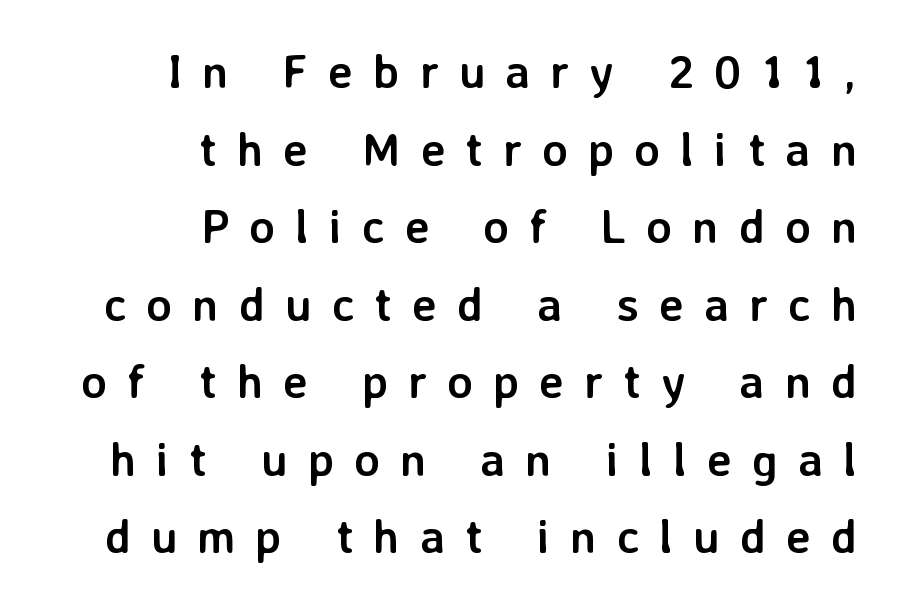
Q: Is the text bold? A: Yes.
Q: Is the text italic (slanted)? A: No, it is upright.
Q: Is the typeface a serif or a sans-serif typeface? A: Sans-serif.
Q: Is the text underlined? A: No.
Q: How is the paragraph aligned? A: Right-aligned.
Q: Is the spacing between letters normal or unusually wide? A: Unusually wide.
Q: Is the spacing between lines tight, normal or loose? A: Normal.
Q: Width (condensed, normal, or wide)? A: Normal.
Q: Stroke contrast? A: Low.
Q: x-height? A: Medium.
Q: Monospaced? A: No.
